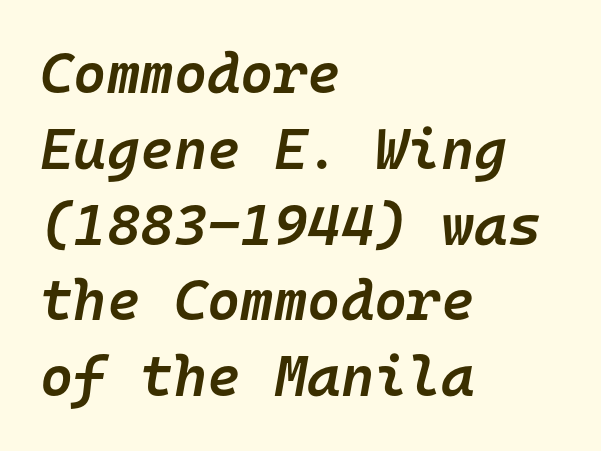
The leading is moderate, giving the passage an even texture. The axis of the letterforms is tilted away from vertical. Is this a fixed-width face? Yes — each glyph sits in an identical cell. Typeset ragged right — the left edge is the straight one.
